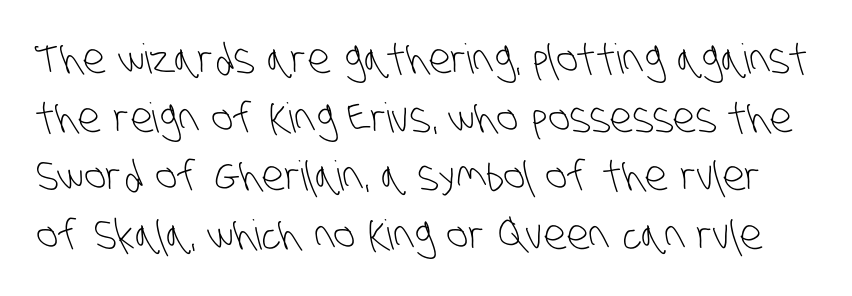
The space beneath each line is pristine and unruled. These glyphs show unthickened strokes, regular width or finer. A typesetter would call this proportional, since set widths differ per character. Reading down the column, the eye jumps a familiar distance to each next line. Is this a sans? Yes — the strokes have no serifs.
